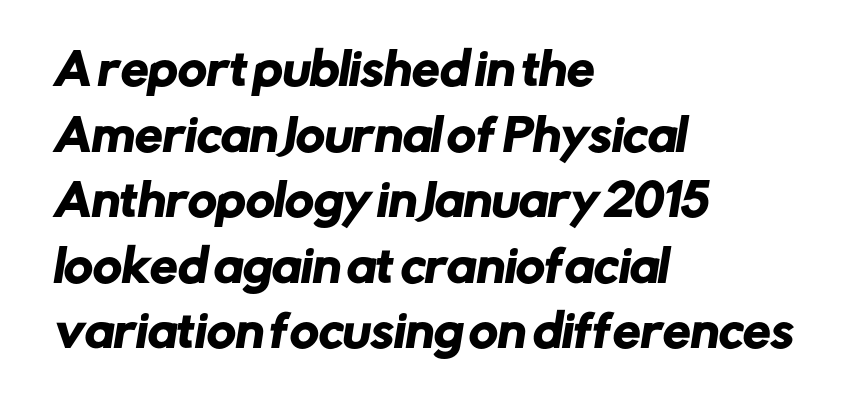
Q: Is the typeface a serif or a sans-serif typeface? A: Sans-serif.
Q: Is the text underlined? A: No.
Q: How is the paragraph aligned? A: Left-aligned.
Q: Is the spacing between letters normal or unusually wide? A: Normal.
Q: Is the spacing between lines tight, normal or loose? A: Normal.
Q: Width (condensed, normal, or wide)? A: Normal.
Q: Stroke contrast? A: Low.
Q: x-height? A: Medium.
Q: Monospaced? A: No.
